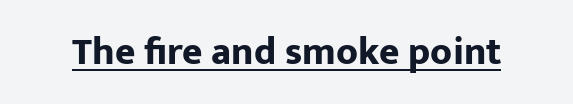
{"serif": "no", "italic": "no", "bold": "yes", "weight": "bold", "width": "normal", "stroke_contrast": "low", "x_height": "medium", "monospaced": "no", "underline": "yes", "letter_spacing": "normal", "letter_spacing_em": 0.0, "glyph_px": 39}
